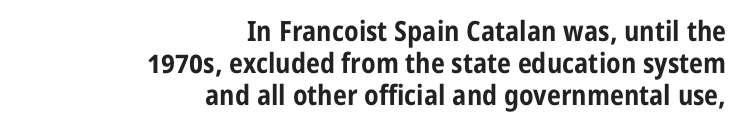
Q: Is the text bold? A: Yes.
Q: Is the text italic (slanted)? A: No, it is upright.
Q: Is the typeface a serif or a sans-serif typeface? A: Sans-serif.
Q: Is the text underlined? A: No.
Q: How is the paragraph aligned? A: Right-aligned.
Q: Is the spacing between letters normal or unusually wide? A: Normal.
Q: Is the spacing between lines tight, normal or loose? A: Tight.
Q: Width (condensed, normal, or wide)? A: Condensed.
Q: Stroke contrast? A: Low.
Q: x-height? A: Medium.
Q: Monospaced? A: No.
